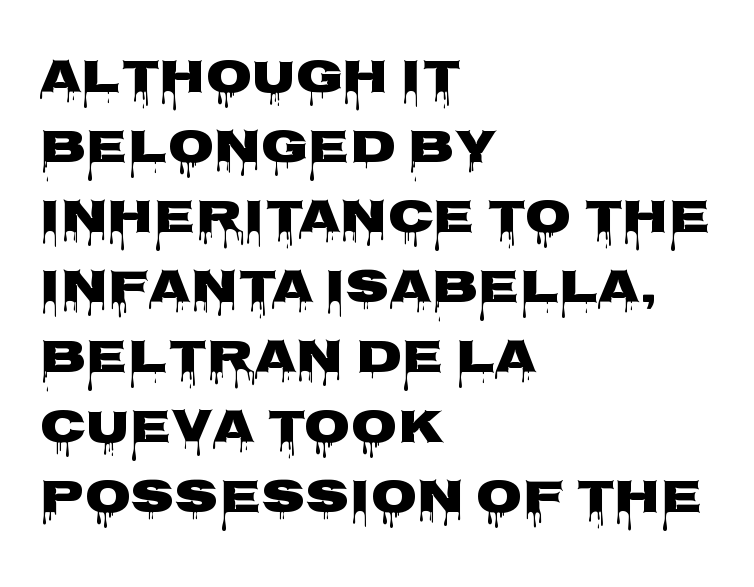
Grotesque or geometric, the face here clearly has no serifs. If you drew a line through each stem, it would be perfectly vertical. Does the copy run flush right? No — it runs flush left. Plain, unruled lines of type. The vertical gap from one line to the next is medium.
